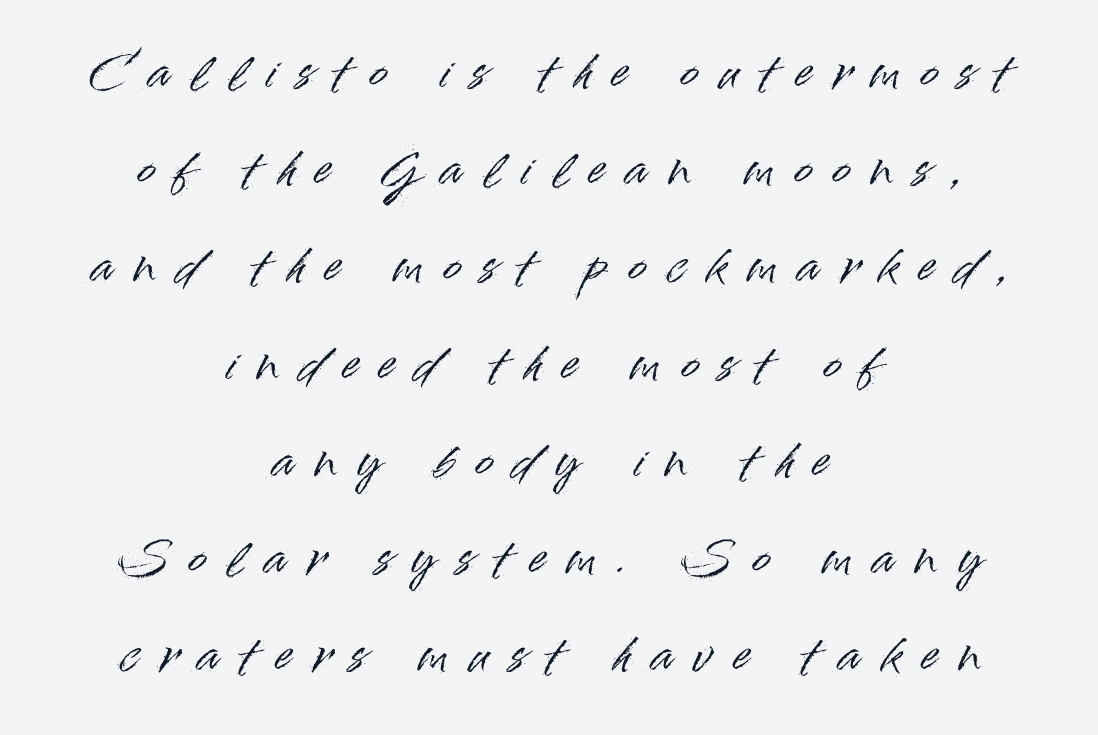
Q: Is the text italic (slanted)? A: Yes.
Q: Is the typeface a serif or a sans-serif typeface? A: Sans-serif.
Q: Is the text underlined? A: No.
Q: How is the paragraph aligned? A: Centered.
Q: Is the spacing between letters normal or unusually wide? A: Unusually wide.
Q: Is the spacing between lines tight, normal or loose? A: Loose.
Q: Width (condensed, normal, or wide)? A: Normal.
Q: Stroke contrast? A: High.
Q: x-height? A: Small.
Q: Monospaced? A: No.
